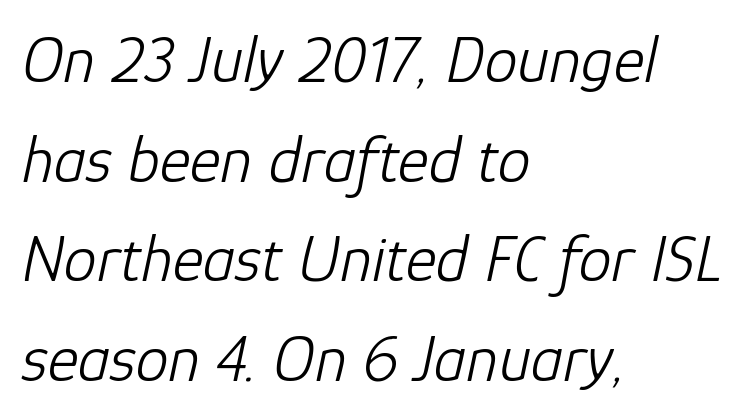
The image shows 66 px light type, italic (leaning right); set left-aligned, normal line spacing (1.51x), normal letter spacing, not underlined; low stroke contrast and a medium x-height.
